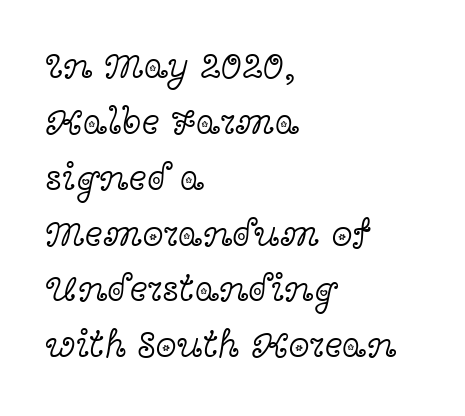
{"serif": "yes", "bold": "no", "weight": "light", "width": "wide", "x_height": "medium", "monospaced": "no", "underline": "no", "align": "left", "line_spacing": "normal", "line_spacing_ratio": 1.47, "letter_spacing": "normal", "letter_spacing_em": 0.0, "glyph_px": 38}
